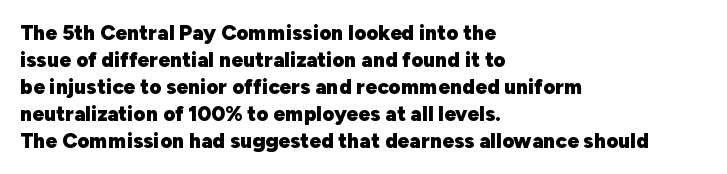
{"italic": "no", "bold": "yes", "underline": "no", "align": "left", "line_spacing": "normal", "line_spacing_ratio": 1.28, "letter_spacing": "normal", "letter_spacing_em": 0.0, "glyph_px": 21}
